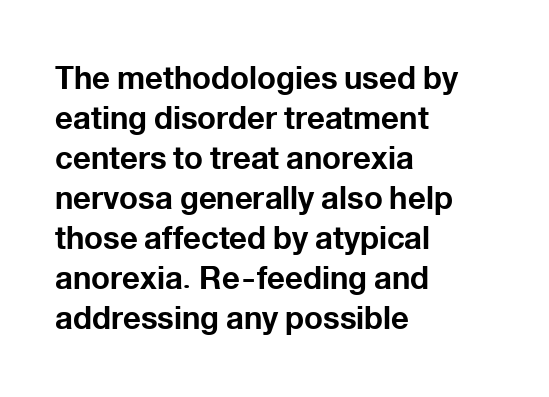
On the weight axis this lands at bold, roughly 700. What's the leading like? Ordinary, nothing unusual. Nope, no serifs anywhere on these letters. Casual observation: everything's shoved over to the left. Note the varied advance widths — an 'i' is clearly narrower than an 'm'. Clear beneath every line of the passage.
